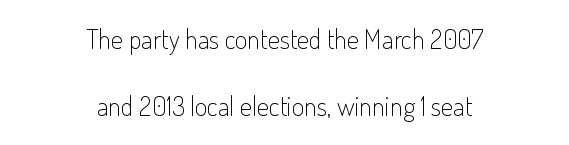
The image shows 27 px text type, upright; set centered, loose line spacing (2.49x), normal letter spacing, not underlined.
